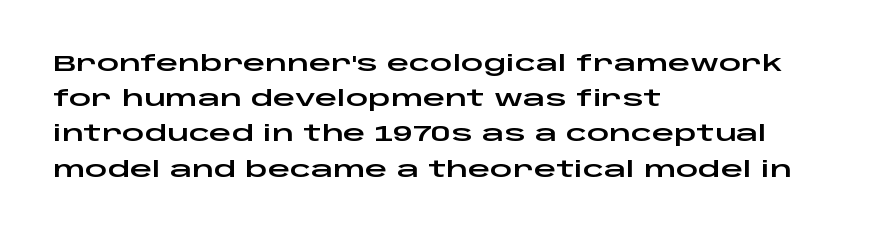
Q: Is the text italic (slanted)? A: No, it is upright.
Q: Is the text underlined? A: No.
Q: How is the paragraph aligned? A: Left-aligned.
Q: Is the spacing between letters normal or unusually wide? A: Normal.
Q: Is the spacing between lines tight, normal or loose? A: Normal.
